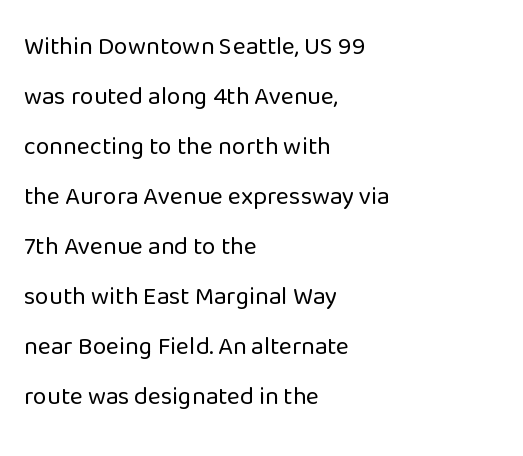
Q: Is the text bold? A: No.
Q: Is the text italic (slanted)? A: No, it is upright.
Q: Is the text underlined? A: No.
Q: How is the paragraph aligned? A: Left-aligned.
Q: Is the spacing between letters normal or unusually wide? A: Normal.
Q: Is the spacing between lines tight, normal or loose? A: Loose.
